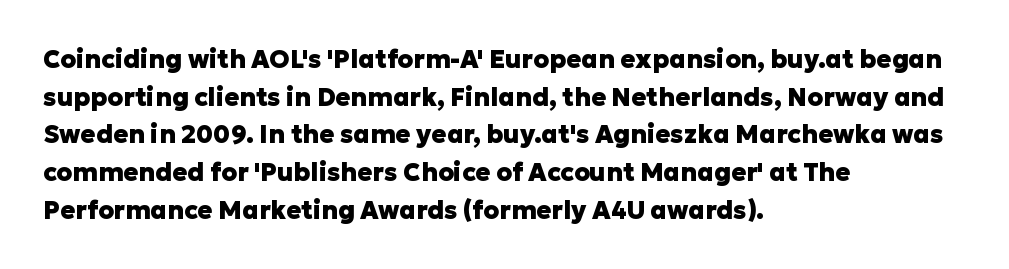
Q: Is the text bold? A: Yes.
Q: Is the text italic (slanted)? A: No, it is upright.
Q: Is the text underlined? A: No.
Q: How is the paragraph aligned? A: Left-aligned.
Q: Is the spacing between letters normal or unusually wide? A: Normal.
Q: Is the spacing between lines tight, normal or loose? A: Normal.
